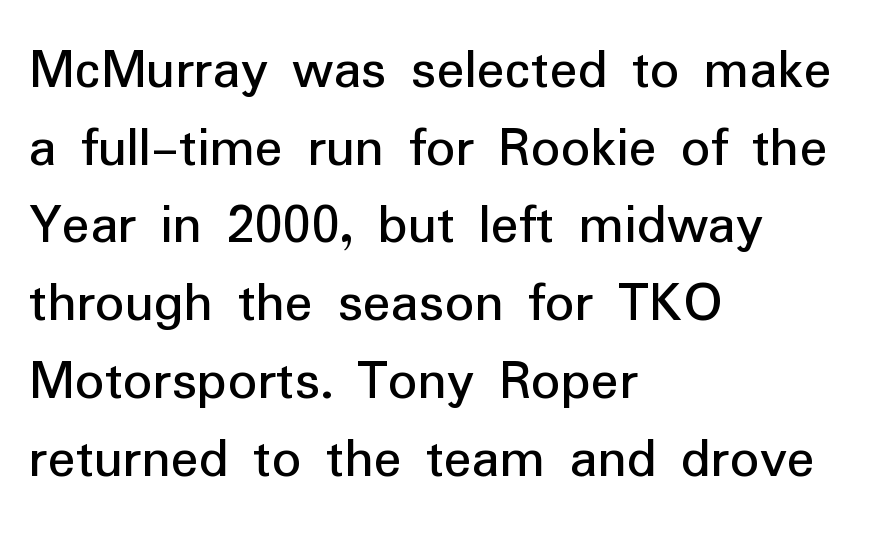
Q: Is the text bold? A: No.
Q: Is the text italic (slanted)? A: No, it is upright.
Q: Is the typeface a serif or a sans-serif typeface? A: Sans-serif.
Q: Is the text underlined? A: No.
Q: How is the paragraph aligned? A: Left-aligned.
Q: Is the spacing between letters normal or unusually wide? A: Normal.
Q: Is the spacing between lines tight, normal or loose? A: Normal.
Q: Width (condensed, normal, or wide)? A: Normal.
Q: Stroke contrast? A: Low.
Q: x-height? A: Medium.
Q: Monospaced? A: No.
